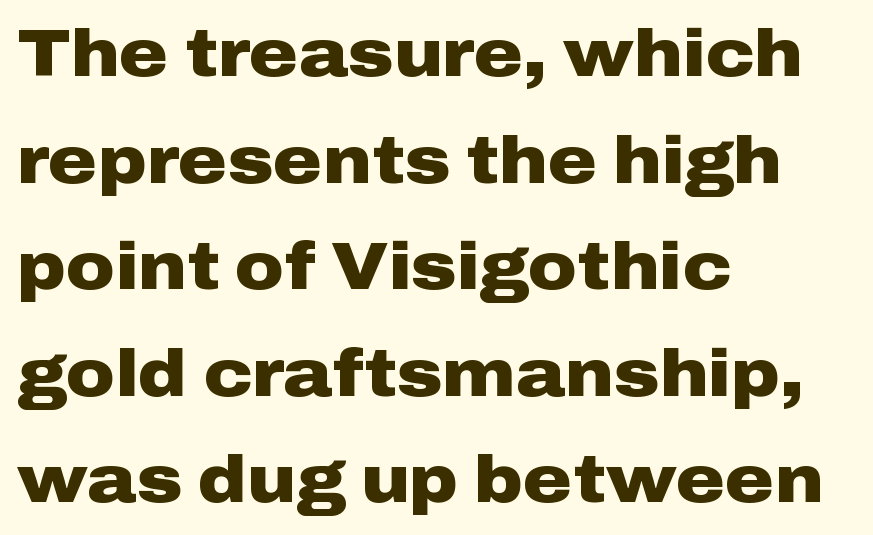
{"serif": "no", "italic": "no", "bold": "yes", "weight": "heavy", "width": "wide", "stroke_contrast": "low", "x_height": "medium", "monospaced": "no", "underline": "no", "align": "left", "line_spacing": "normal", "line_spacing_ratio": 1.59, "letter_spacing": "normal", "letter_spacing_em": 0.0, "glyph_px": 67}
